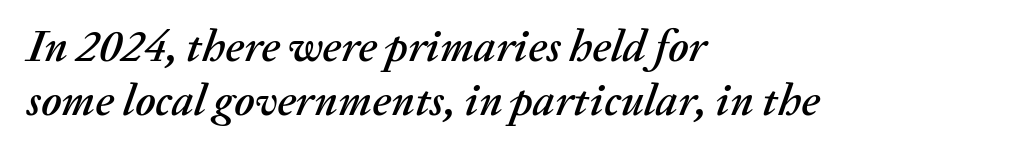
The image shows 45 px text type, italic (leaning right); set left-aligned, line spacing 1.19x, normal letter spacing, not underlined; medium stroke contrast and a medium x-height.
